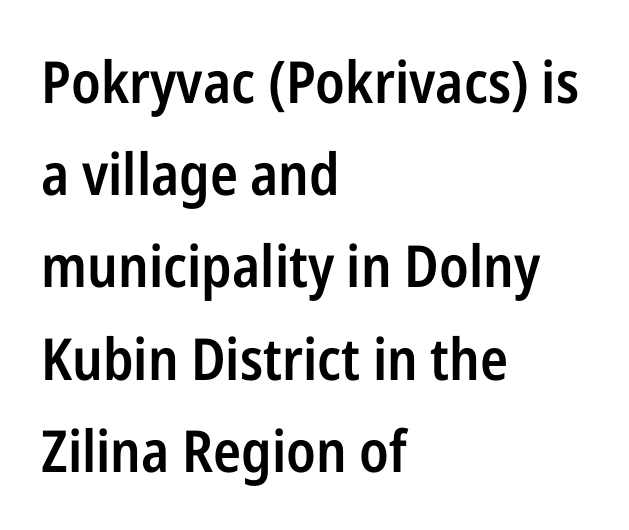
{"serif": "no", "italic": "no", "bold": "semi", "weight": "semibold", "width": "condensed", "stroke_contrast": "low", "x_height": "medium", "monospaced": "no", "underline": "no", "align": "left", "line_spacing": "normal", "line_spacing_ratio": 1.59, "letter_spacing": "normal", "letter_spacing_em": 0.0, "glyph_px": 58}
